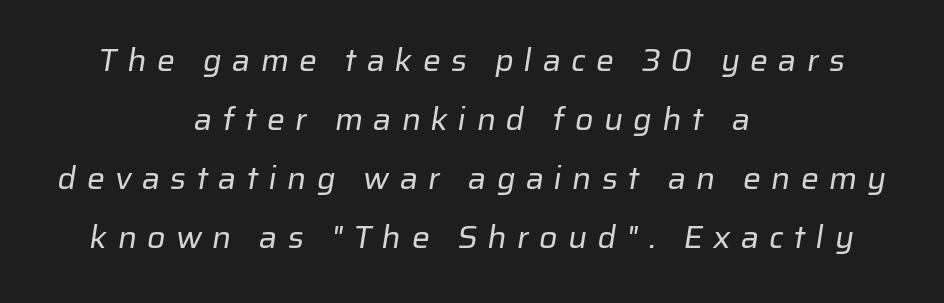
Q: Is the text bold? A: No.
Q: Is the typeface a serif or a sans-serif typeface? A: Sans-serif.
Q: Is the text underlined? A: No.
Q: How is the paragraph aligned? A: Centered.
Q: Is the spacing between letters normal or unusually wide? A: Unusually wide.
Q: Width (condensed, normal, or wide)? A: Normal.
Q: Stroke contrast? A: Low.
Q: x-height? A: Medium.
Q: Monospaced? A: No.
